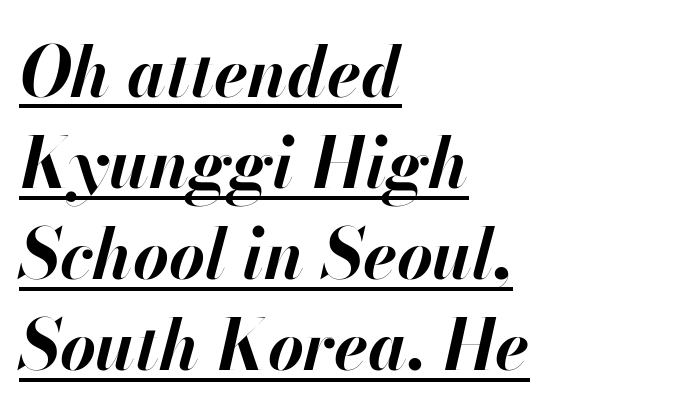
Q: Is the text bold? A: Yes.
Q: Is the text italic (slanted)? A: Yes, it leans right by about 13 degrees.
Q: Is the text underlined? A: Yes.
Q: How is the paragraph aligned? A: Left-aligned.
Q: Is the spacing between letters normal or unusually wide? A: Normal.
Q: Is the spacing between lines tight, normal or loose? A: Normal.
Q: Width (condensed, normal, or wide)? A: Normal.
Q: Stroke contrast? A: High.
Q: x-height? A: Small.
Q: Monospaced? A: No.
